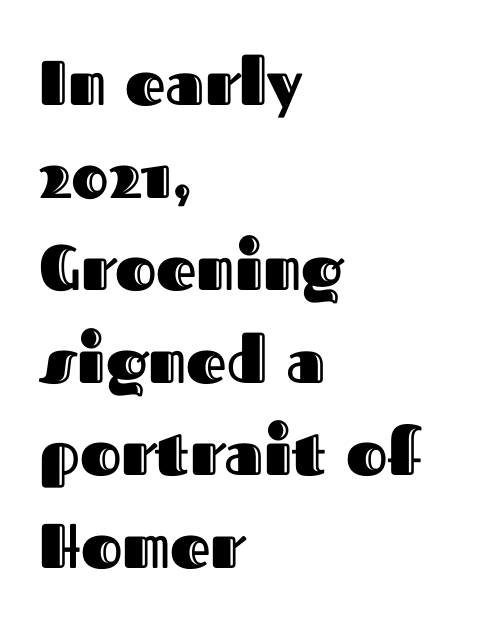
Q: Is the text italic (slanted)? A: No, it is upright.
Q: Is the text underlined? A: No.
Q: How is the paragraph aligned? A: Left-aligned.
Q: Is the spacing between letters normal or unusually wide? A: Normal.
Q: Is the spacing between lines tight, normal or loose? A: Normal.
Q: Width (condensed, normal, or wide)? A: Normal.
Q: x-height? A: Medium.
Q: Monospaced? A: No.
